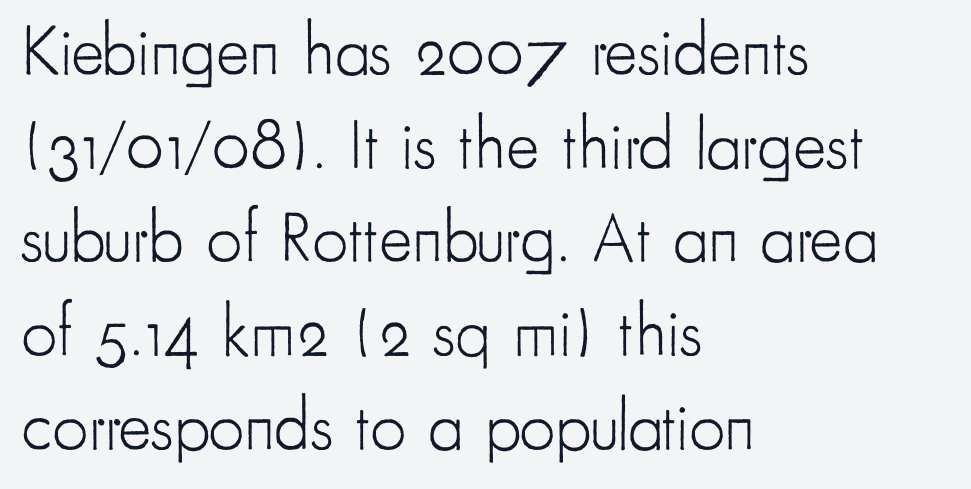
Q: Is the text bold? A: No.
Q: Is the text italic (slanted)? A: No, it is upright.
Q: Is the typeface a serif or a sans-serif typeface? A: Sans-serif.
Q: Is the text underlined? A: No.
Q: How is the paragraph aligned? A: Left-aligned.
Q: Is the spacing between letters normal or unusually wide? A: Normal.
Q: Is the spacing between lines tight, normal or loose? A: Normal.
Q: Width (condensed, normal, or wide)? A: Condensed.
Q: Stroke contrast? A: Low.
Q: x-height? A: Small.
Q: Monospaced? A: No.
